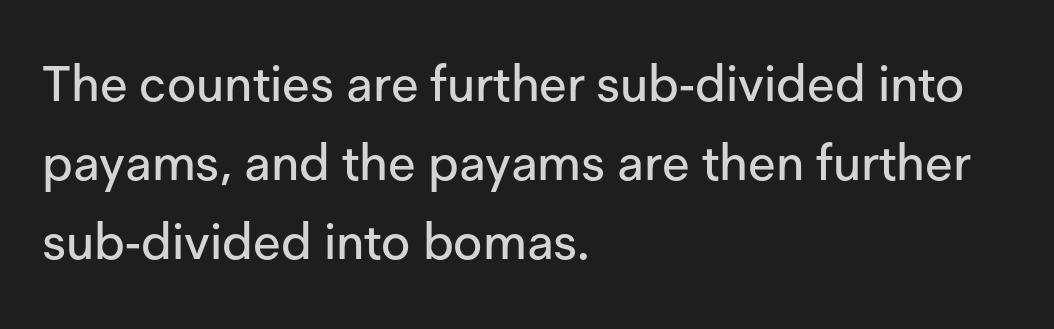
The image shows 50 px sans-serif type, upright; set left-aligned, normal line spacing (1.58x), normal letter spacing, not underlined; low stroke contrast and a medium x-height.
